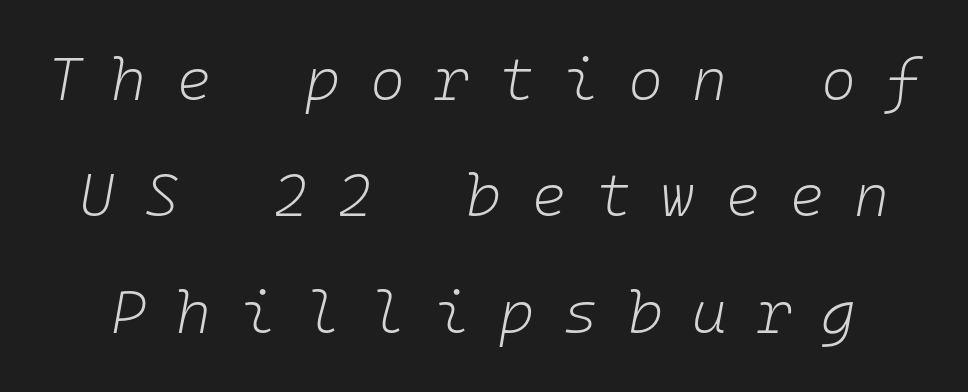
The image shows 60 px light type, italic (leaning right), monospaced; set loose line spacing (1.94x), unusually wide letter spacing (+0.49 em), not underlined; low stroke contrast and a medium x-height.
